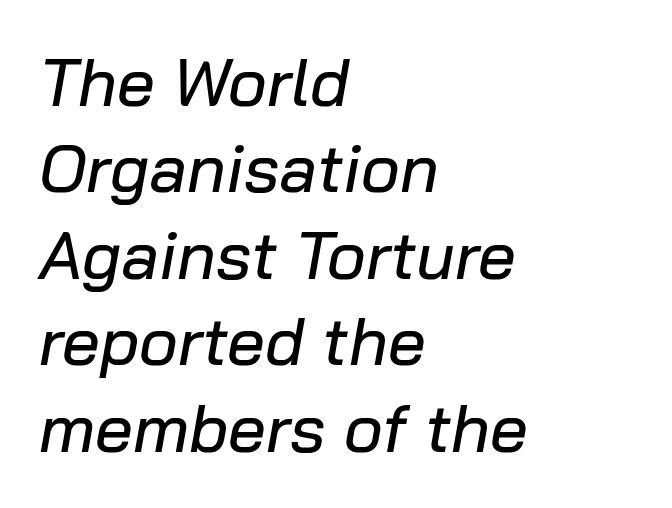
{"italic": "yes", "lean": "right", "slant_degrees": 10, "width": "normal", "stroke_contrast": "low", "x_height": "medium", "monospaced": "no", "underline": "no", "align": "left", "line_spacing": "normal", "line_spacing_ratio": 1.29, "letter_spacing": "normal", "letter_spacing_em": 0.0, "glyph_px": 67}
